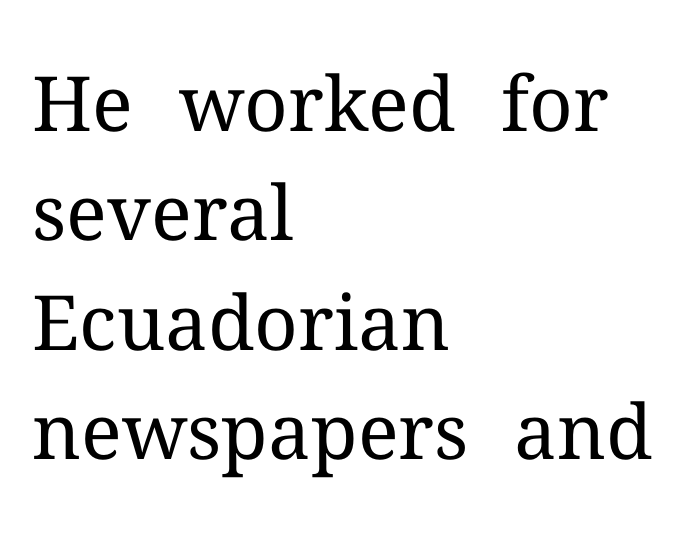
The image shows 76 px regular-weight serif type, upright; set left-aligned, normal line spacing (1.44x), normal letter spacing, not underlined; medium stroke contrast and a medium x-height.
